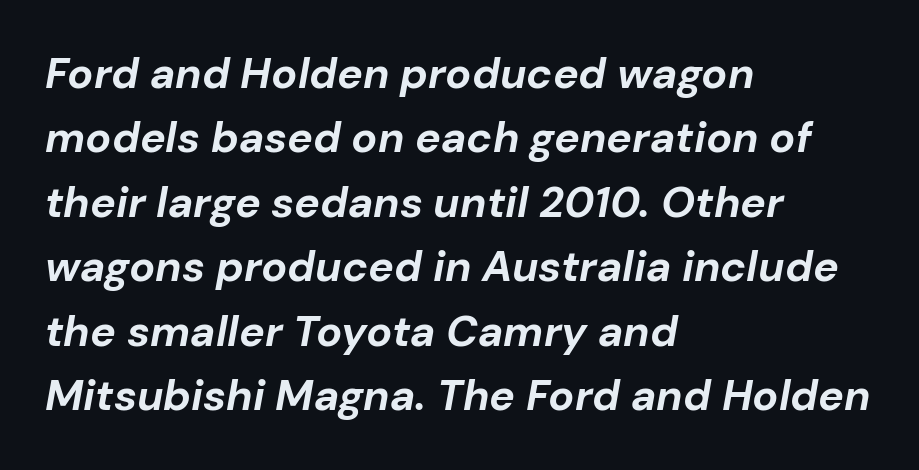
Q: Is the text bold? A: Yes.
Q: Is the text italic (slanted)? A: Yes, it leans right by about 10 degrees.
Q: Is the text underlined? A: No.
Q: How is the paragraph aligned? A: Left-aligned.
Q: Is the spacing between letters normal or unusually wide? A: Normal.
Q: Is the spacing between lines tight, normal or loose? A: Normal.
Q: Width (condensed, normal, or wide)? A: Normal.
Q: Stroke contrast? A: Low.
Q: x-height? A: Medium.
Q: Monospaced? A: No.
